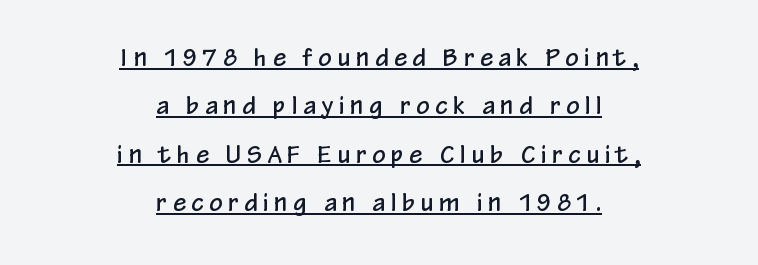
{"italic": "no", "underline": "yes", "align": "center", "line_spacing": "loose", "line_spacing_ratio": 2.1, "letter_spacing": "wide", "letter_spacing_em": 0.26, "glyph_px": 23}
